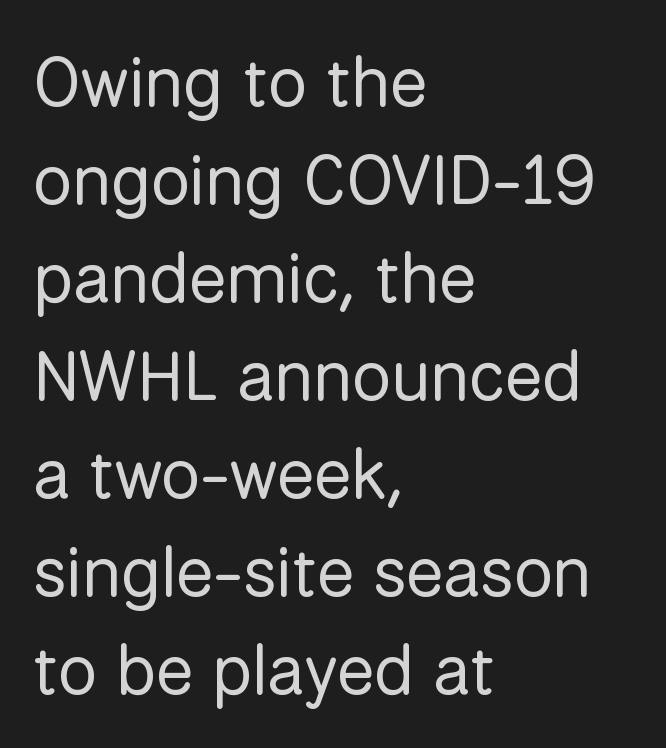
Q: Is the text bold? A: No.
Q: Is the text italic (slanted)? A: No, it is upright.
Q: Is the typeface a serif or a sans-serif typeface? A: Sans-serif.
Q: Is the text underlined? A: No.
Q: How is the paragraph aligned? A: Left-aligned.
Q: Is the spacing between letters normal or unusually wide? A: Normal.
Q: Is the spacing between lines tight, normal or loose? A: Normal.
Q: Width (condensed, normal, or wide)? A: Normal.
Q: Stroke contrast? A: Low.
Q: x-height? A: Medium.
Q: Monospaced? A: No.
